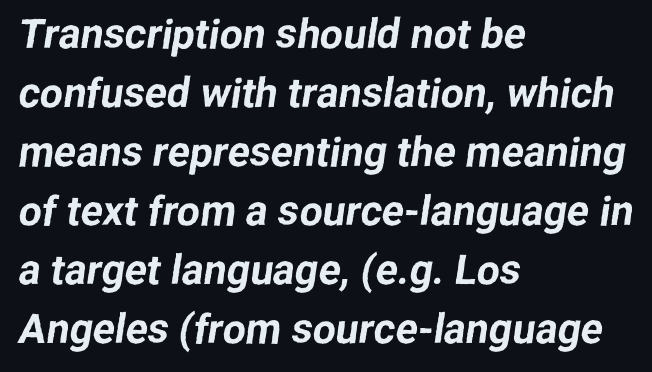
The image shows 41 px sans-serif type; set left-aligned, normal line spacing (1.44x), normal letter spacing, not underlined; low stroke contrast and a medium x-height.
